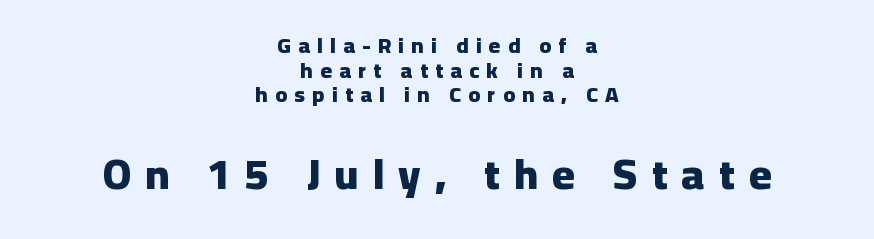
The letters are bold, with thick, heavy strokes. Italic? Not at all — the glyphs are vertical. Words float on clear page, feet unadorned. Proportional: the letters do not fall into vertical columns.
